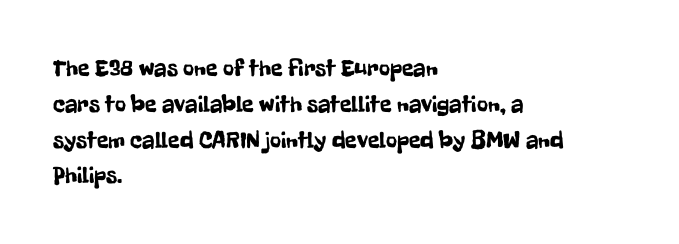
The image shows 24 px text type, upright; set left-aligned, normal line spacing (1.49x), normal letter spacing, not underlined.
